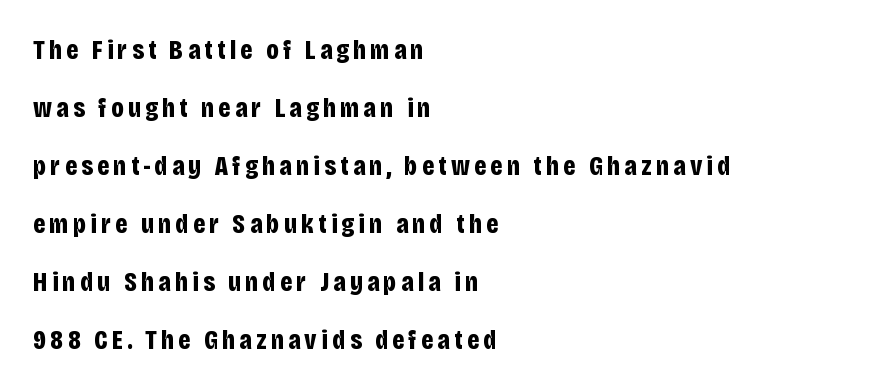
{"italic": "no", "bold": "yes", "underline": "no", "align": "left", "line_spacing": "loose", "line_spacing_ratio": 2.15, "glyph_px": 27}
